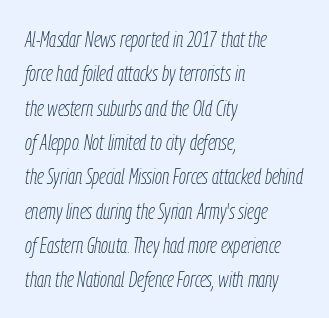
The image shows 22 px text type, italic (leaning right); set left-aligned, normal line spacing (1.56x), normal letter spacing, not underlined.
